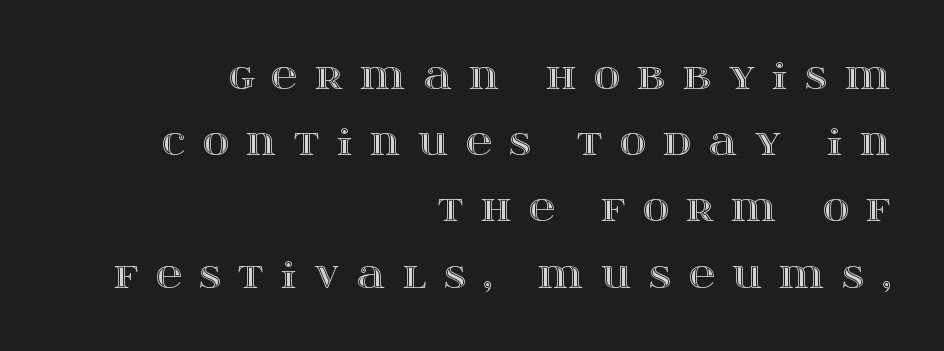
The image shows 36 px wide type, upright; set right-aligned, line spacing 1.84x, unusually wide letter spacing (+0.48 em), not underlined; a large x-height.
